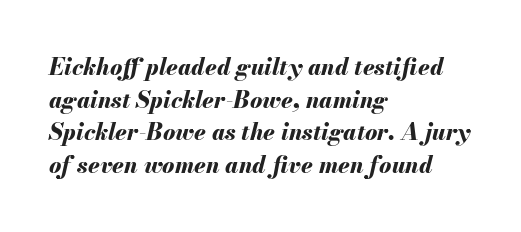
The image shows 23 px bold type, italic (leaning right); set left-aligned, normal line spacing (1.42x), normal letter spacing, not underlined.
